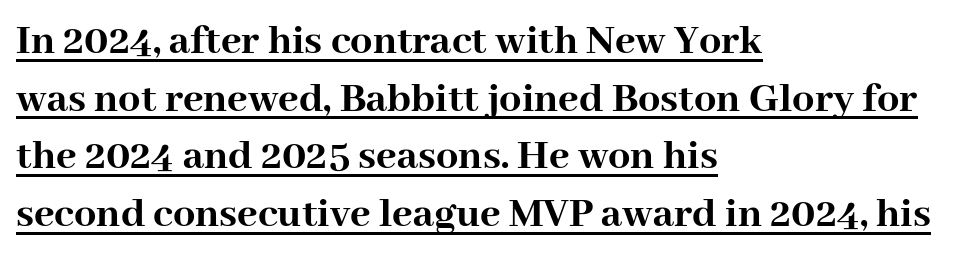
Q: Is the text bold? A: Yes.
Q: Is the text italic (slanted)? A: No, it is upright.
Q: Is the typeface a serif or a sans-serif typeface? A: Serif.
Q: Is the text underlined? A: Yes.
Q: How is the paragraph aligned? A: Left-aligned.
Q: Is the spacing between letters normal or unusually wide? A: Normal.
Q: Is the spacing between lines tight, normal or loose? A: Normal.
Q: Width (condensed, normal, or wide)? A: Normal.
Q: Stroke contrast? A: High.
Q: x-height? A: Medium.
Q: Monospaced? A: No.
